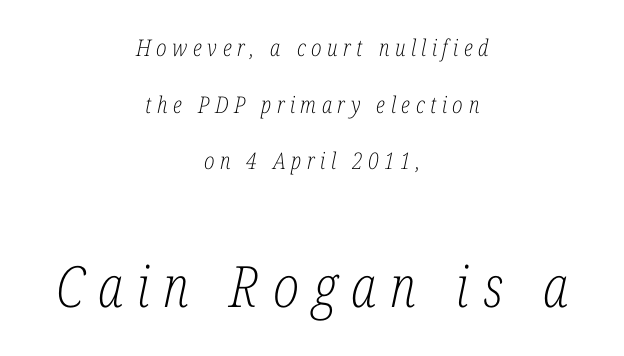
The image shows 57 px light, condensed serif type, italic (leaning right); set centered, loose line spacing (2.46x), unusually wide letter spacing (+0.24 em), not underlined; the second (bottom) block is 2.48x larger; low stroke contrast and a medium x-height.
